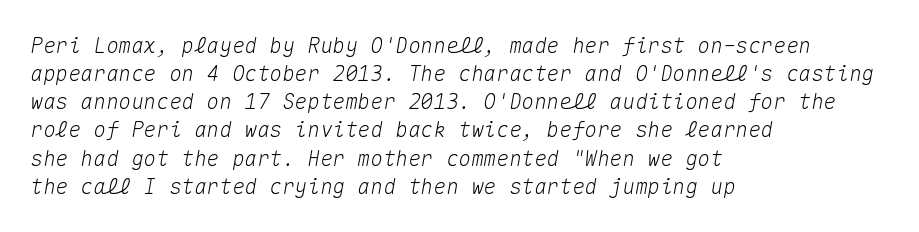
Q: Is the text italic (slanted)? A: Yes, it leans right by about 10 degrees.
Q: Is the text underlined? A: No.
Q: How is the paragraph aligned? A: Left-aligned.
Q: Is the spacing between letters normal or unusually wide? A: Normal.
Q: Is the spacing between lines tight, normal or loose? A: Normal.
